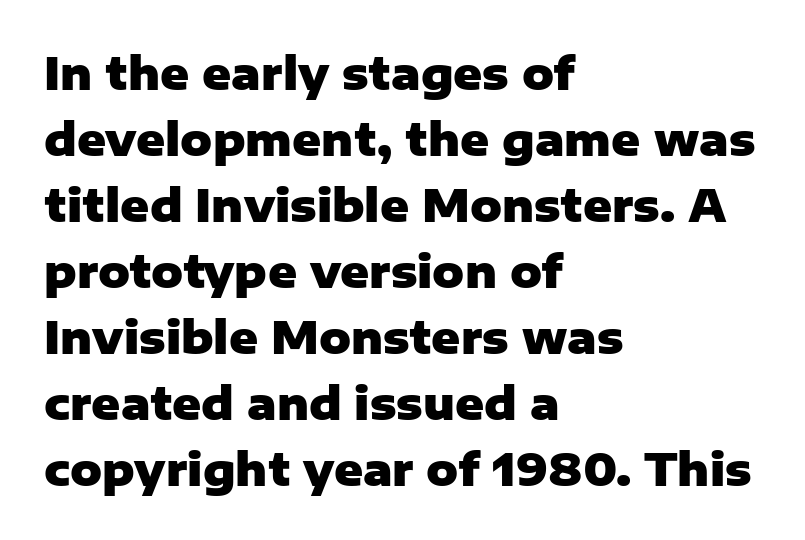
{"serif": "no", "italic": "no", "bold": "yes", "weight": "heavy", "width": "normal", "stroke_contrast": "low", "x_height": "medium", "monospaced": "no", "underline": "no", "align": "left", "line_spacing": "normal", "line_spacing_ratio": 1.5, "letter_spacing": "normal", "letter_spacing_em": 0.0, "glyph_px": 44}
